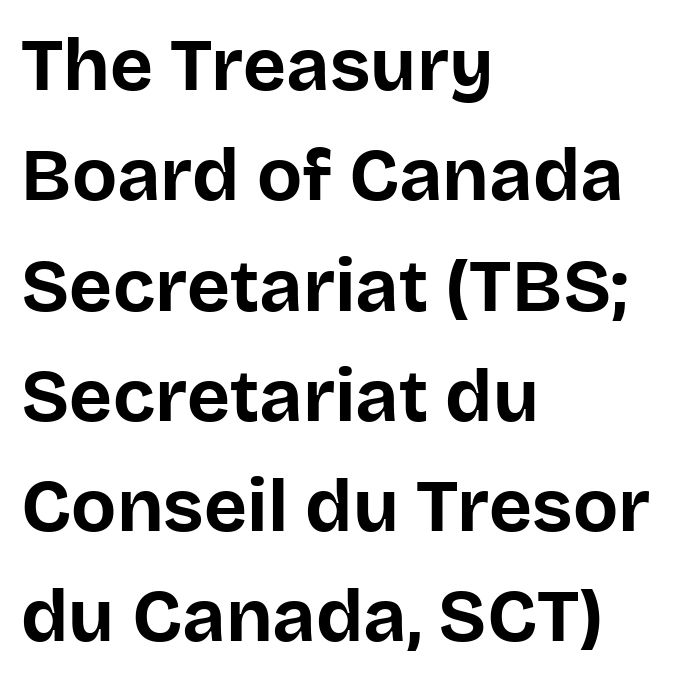
{"serif": "no", "italic": "no", "bold": "yes", "weight": "bold", "width": "normal", "stroke_contrast": "low", "x_height": "large", "monospaced": "no", "underline": "no", "align": "left", "line_spacing": "normal", "line_spacing_ratio": 1.49, "letter_spacing": "normal", "letter_spacing_em": 0.0, "glyph_px": 74}
